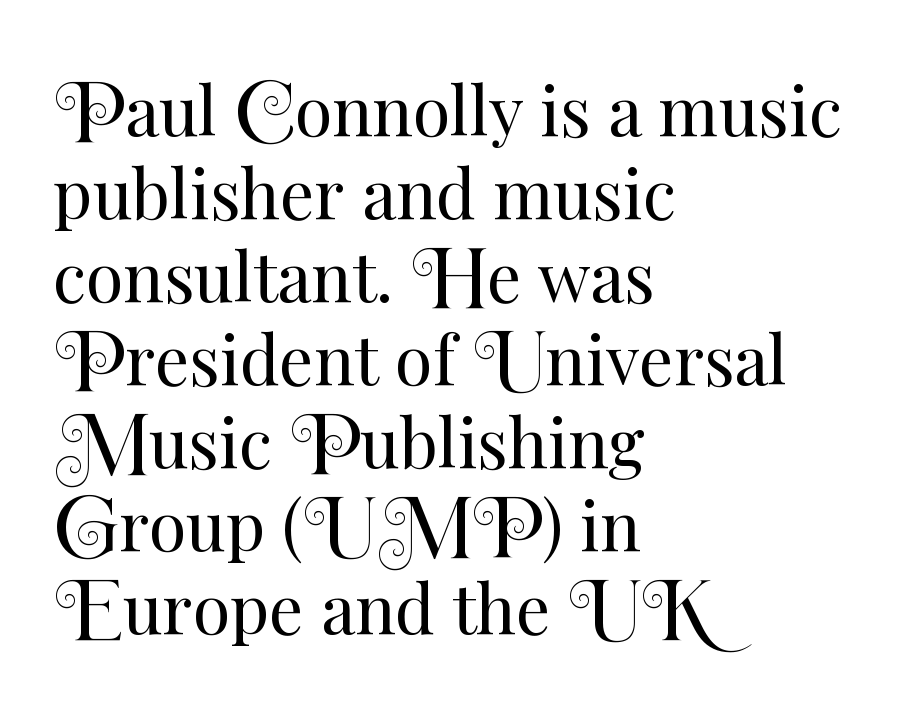
The passage is arranged the way most books set body copy — flush left. Words float on clear page, feet unadorned. The face used here is proportionally spaced, like ordinary book or web type. In terms of posture, this sample is upright. This reads as an unemphasized weight, regular at the heaviest. The tracking reads as untouched default to a designer's eye.
